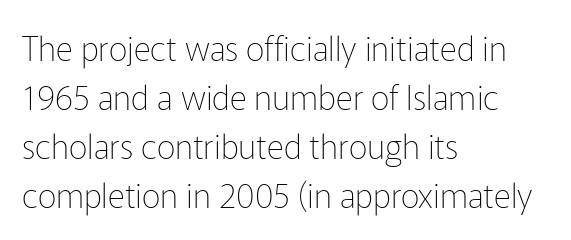
Q: Is the text bold? A: No.
Q: Is the text italic (slanted)? A: No, it is upright.
Q: Is the typeface a serif or a sans-serif typeface? A: Sans-serif.
Q: Is the text underlined? A: No.
Q: How is the paragraph aligned? A: Left-aligned.
Q: Is the spacing between letters normal or unusually wide? A: Normal.
Q: Is the spacing between lines tight, normal or loose? A: Normal.
Q: Width (condensed, normal, or wide)? A: Normal.
Q: Stroke contrast? A: Low.
Q: x-height? A: Medium.
Q: Monospaced? A: No.
